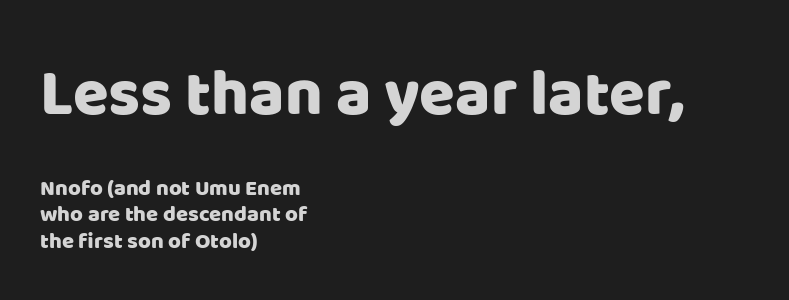
Nothing unusual about the tracking: characters are spaced as the font intends. In CSS terms this would be text-align: left. The passage shown is typed in a proportional face where columns would drift. Do the letters lean? They stand straight. I'd call this a sans setting — the letters go barefoot.
